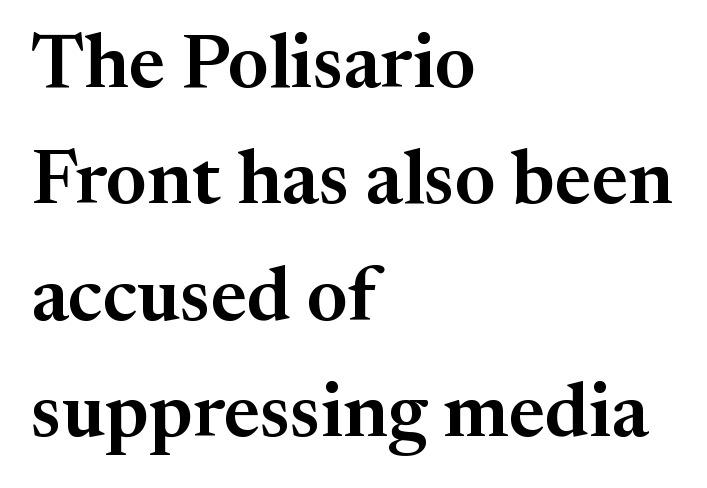
The image shows 76 px serif type, upright; set left-aligned, normal line spacing (1.53x), normal letter spacing, not underlined; medium stroke contrast and a medium x-height.
